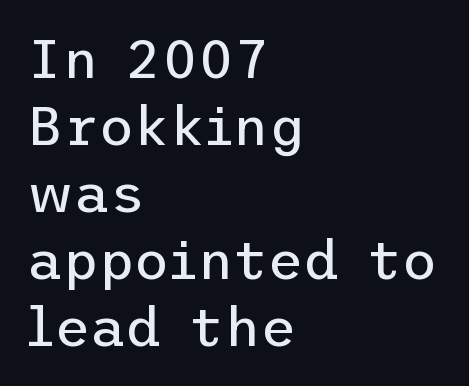
The image shows 55 px regular-weight sans-serif type, upright; set left-aligned, line spacing 1.22x, normal letter spacing, not underlined; low stroke contrast and a medium x-height.
